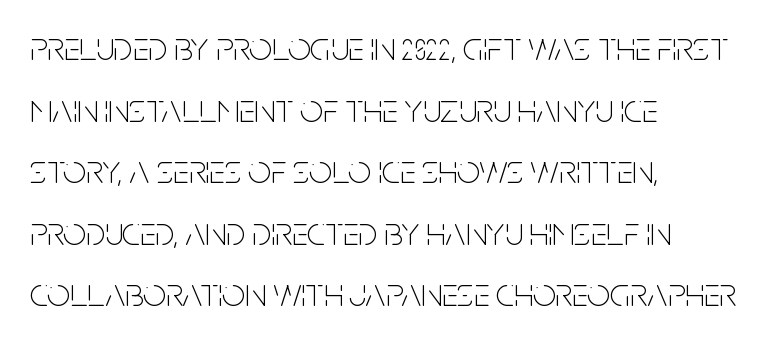
{"serif": "no", "italic": "no", "bold": "no", "weight": "thin", "width": "condensed", "stroke_contrast": "low", "x_height": "large", "monospaced": "no", "underline": "no", "align": "left", "line_spacing": "normal", "line_spacing_ratio": 1.54, "letter_spacing": "normal", "letter_spacing_em": 0.0, "glyph_px": 40}
